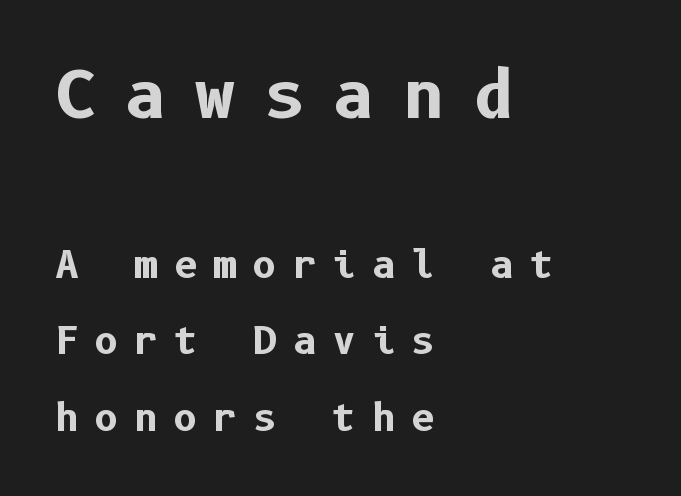
The image shows 65 px bold sans-serif type, upright; set left-aligned, loose line spacing (2.07x), unusually wide letter spacing (+0.42 em), not underlined; the first (top) block is 1.76x larger; low stroke contrast and a medium x-height.
